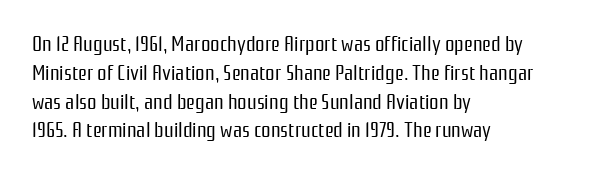
The image shows 21 px text type, upright; set left-aligned, normal line spacing (1.37x), normal letter spacing, not underlined.
